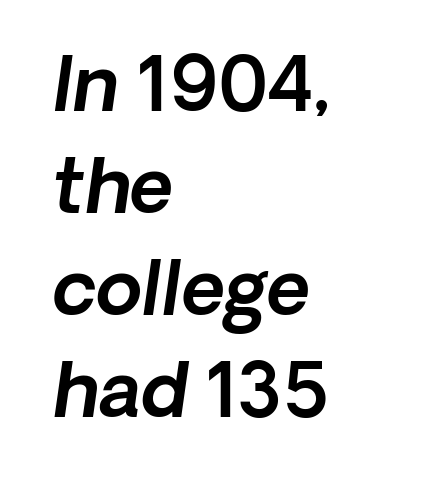
Q: Is the text italic (slanted)? A: Yes, it leans right by about 8 degrees.
Q: Is the text underlined? A: No.
Q: How is the paragraph aligned? A: Left-aligned.
Q: Is the spacing between letters normal or unusually wide? A: Normal.
Q: Is the spacing between lines tight, normal or loose? A: Normal.
Q: Width (condensed, normal, or wide)? A: Normal.
Q: x-height? A: Medium.
Q: Monospaced? A: No.
